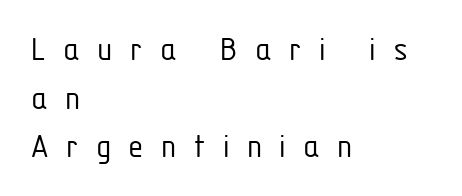
{"serif": "no", "italic": "no", "bold": "no", "weight": "light", "width": "condensed", "stroke_contrast": "low", "x_height": "medium", "monospaced": "no", "underline": "no", "align": "left", "line_spacing": "normal", "line_spacing_ratio": 1.39, "letter_spacing": "wide", "letter_spacing_em": 0.49, "glyph_px": 35}
